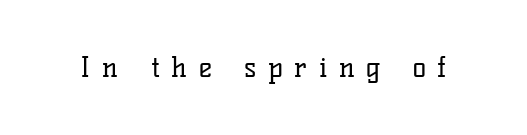
The image shows 28 px regular-weight serif type, upright; set unusually wide letter spacing (+0.41 em), not underlined; low stroke contrast and a medium x-height.
